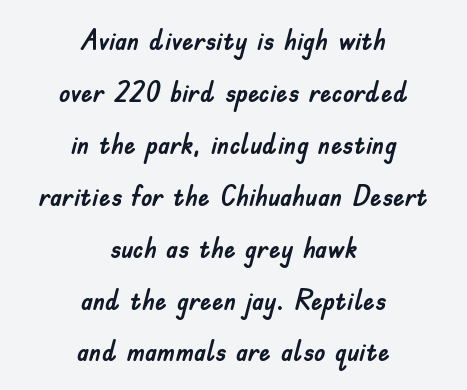
Q: Is the text italic (slanted)? A: Yes.
Q: Is the typeface a serif or a sans-serif typeface? A: Sans-serif.
Q: Is the text underlined? A: No.
Q: How is the paragraph aligned? A: Centered.
Q: Is the spacing between letters normal or unusually wide? A: Normal.
Q: Width (condensed, normal, or wide)? A: Normal.
Q: Stroke contrast? A: Low.
Q: x-height? A: Small.
Q: Monospaced? A: No.
